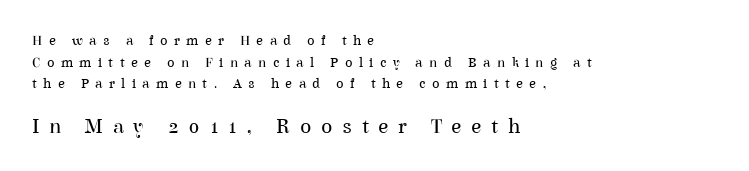
{"italic": "no", "bold": "no", "underline": "no", "align": "left", "line_spacing": "normal", "line_spacing_ratio": 1.55, "letter_spacing": "wide", "letter_spacing_em": 0.46, "larger_block": "second", "size_ratio": 1.5, "glyph_px": 21}
